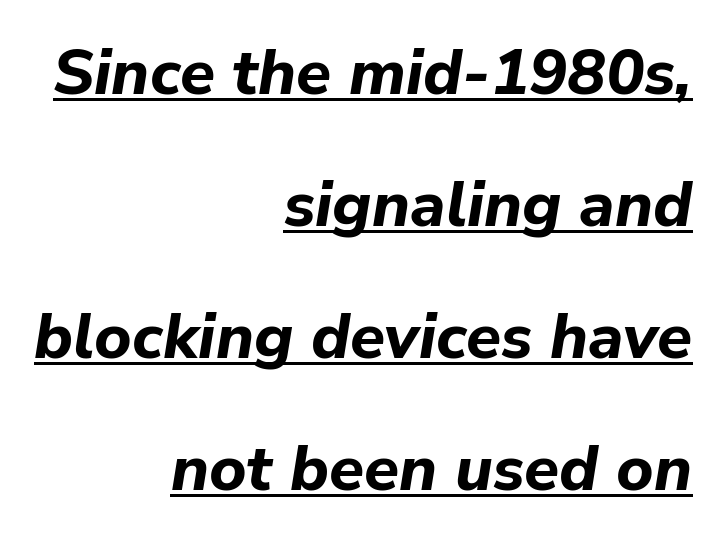
{"italic": "yes", "lean": "right", "slant_degrees": 9, "bold": "yes", "weight": "bold", "width": "normal", "stroke_contrast": "low", "x_height": "medium", "monospaced": "no", "underline": "yes", "align": "right", "line_spacing": "loose", "line_spacing_ratio": 2.06, "letter_spacing": "normal", "letter_spacing_em": 0.0, "glyph_px": 64}
